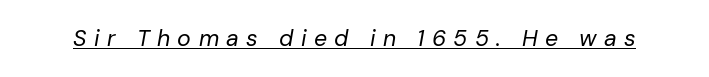
Q: Is the text bold? A: No.
Q: Is the text italic (slanted)? A: Yes, it leans right by about 10 degrees.
Q: Is the text underlined? A: Yes.
Q: Is the spacing between letters normal or unusually wide? A: Unusually wide.
